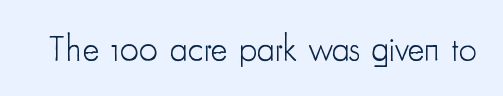
Counters stay open thanks to moderate or lighter strokes. Letter spacing: default. The letters advance in unequal steps, a hallmark of proportional type. The space directly below the letters is spotless. Quick note: not italic, upright. Stroke terminals: plain, sans-serif.
